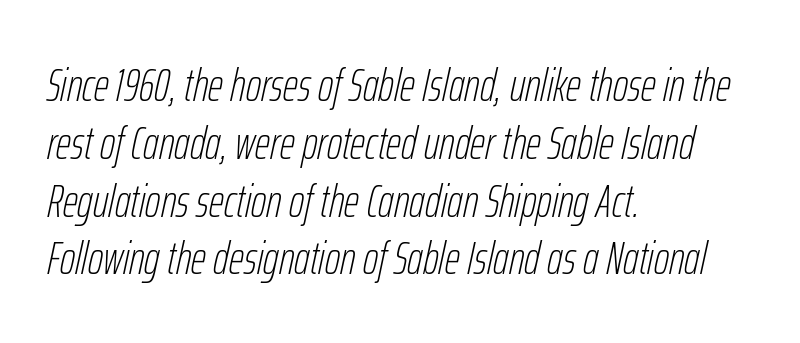
{"italic": "yes", "lean": "right", "slant_degrees": 12, "bold": "no", "weight": "thin", "width": "condensed", "stroke_contrast": "low", "x_height": "medium", "monospaced": "no", "underline": "no", "align": "left", "line_spacing_ratio": 1.23, "letter_spacing": "normal", "letter_spacing_em": 0.0, "glyph_px": 47}
